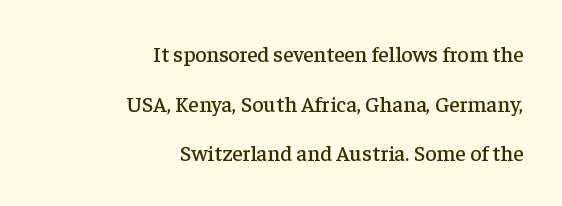
{"italic": "no", "underline": "no", "align": "right", "line_spacing": "loose", "line_spacing_ratio": 2.26, "letter_spacing": "normal", "letter_spacing_em": 0.0, "glyph_px": 22}
